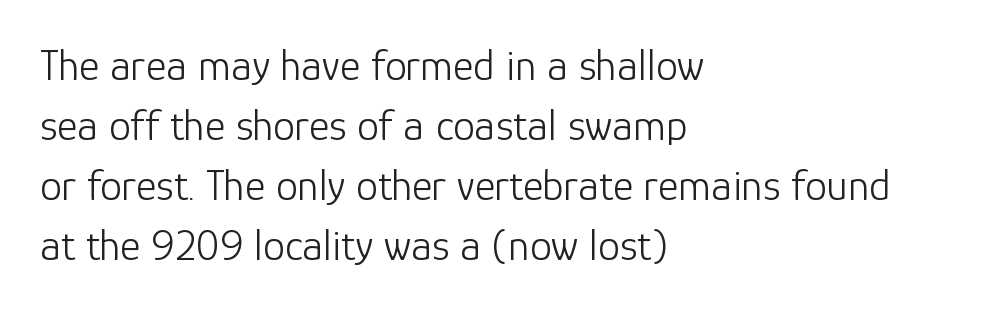
The image shows 44 px light sans-serif type, upright; set left-aligned, normal line spacing (1.36x), normal letter spacing, not underlined; low stroke contrast and a medium x-height.
